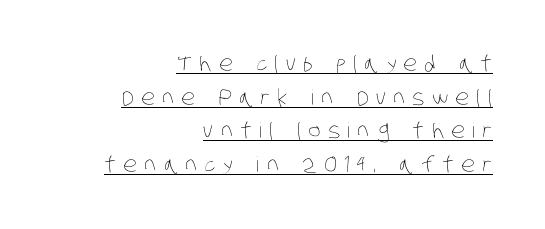
Q: Is the text bold? A: No.
Q: Is the text underlined? A: Yes.
Q: How is the paragraph aligned? A: Right-aligned.
Q: Is the spacing between letters normal or unusually wide? A: Unusually wide.
Q: Is the spacing between lines tight, normal or loose? A: Normal.
